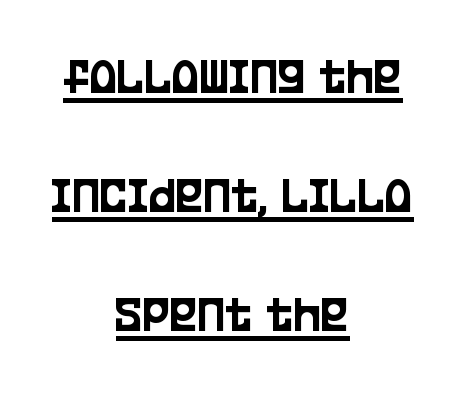
{"serif": "no", "italic": "no", "width": "condensed", "stroke_contrast": "low", "x_height": "large", "monospaced": "no", "underline": "yes", "align": "center", "line_spacing": "loose", "line_spacing_ratio": 2.29, "letter_spacing": "normal", "letter_spacing_em": 0.0, "glyph_px": 52}
